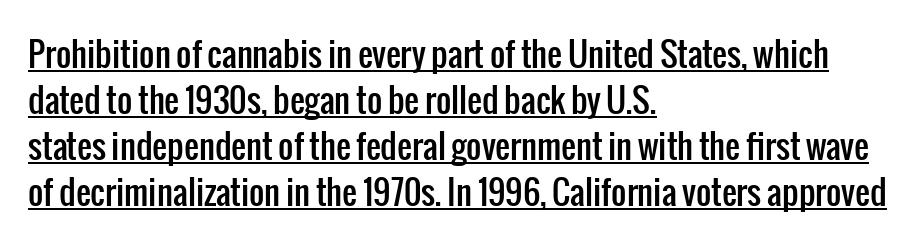
The sample's only ornament is a line tracing under the words. Standard letterfit; no display-style spreading of the glyphs. Vertical strokes here are truly vertical. Line beginnings align vertically; line endings do not. The space between consecutive lines is moderate.
